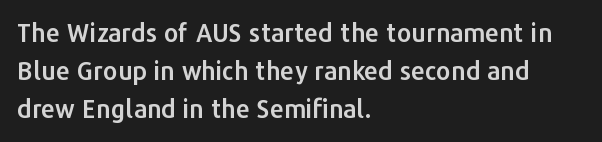
Descenders hang freely into open space. Teacher's note: observe the even left margin — that is flush-left alignment. The vertical gap from one line to the next is medium. If you drew a line through each stem, it would be perfectly vertical. The letters sit at their default tracking, neither squeezed nor spread.
